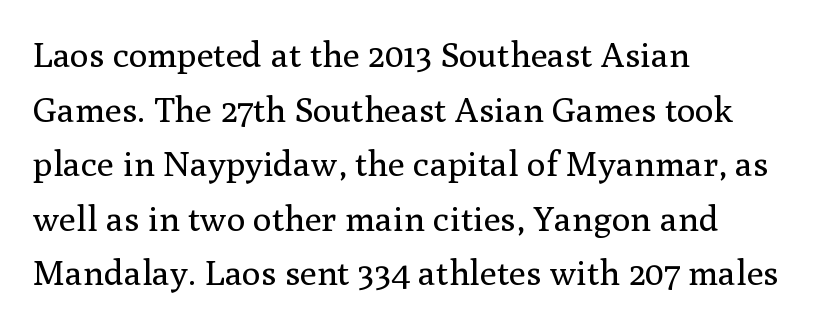
The image shows 35 px regular-weight serif type, upright; set left-aligned, normal line spacing (1.56x), normal letter spacing, not underlined; medium stroke contrast and a medium x-height.
